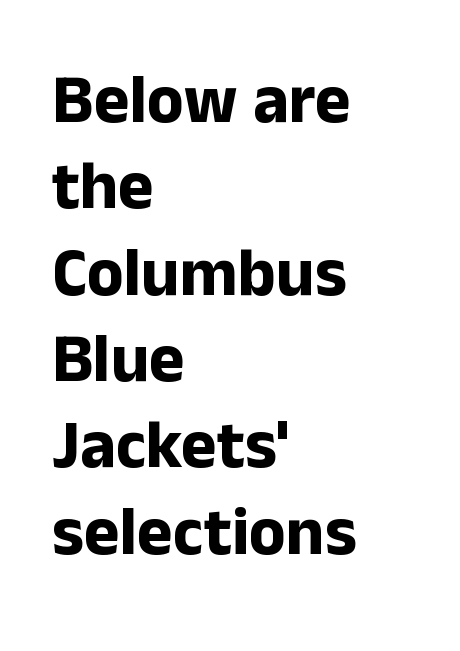
The zone under the glyphs is completely vacant. Standard letterfit; no display-style spreading of the glyphs. Its strokes are broad and dark, the hallmark of bold type. Is this a fixed-width face? No — the glyphs have proportional, varying widths.
